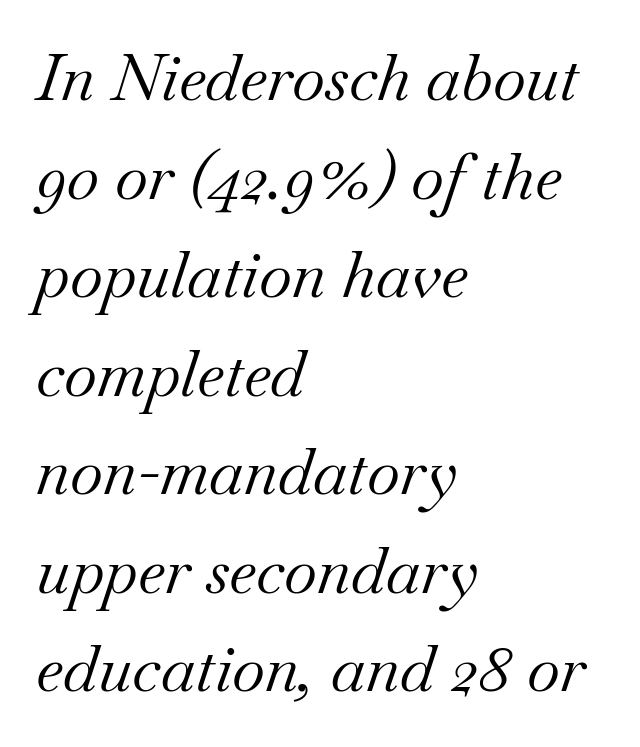
The image shows 64 px regular-weight serif type, italic (leaning right); set left-aligned, normal line spacing (1.54x), normal letter spacing, not underlined; medium stroke contrast and a small x-height.
